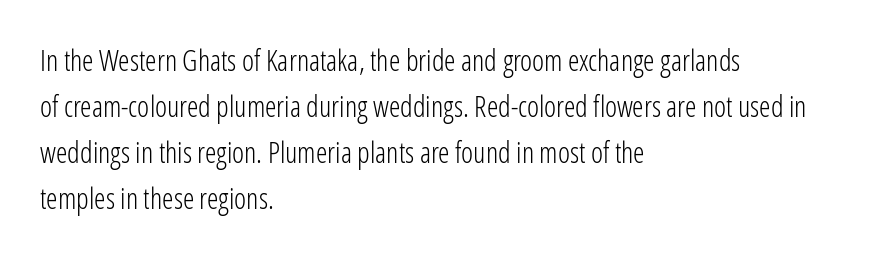
The image shows 29 px light, condensed sans-serif type, upright; set left-aligned, normal line spacing (1.59x), normal letter spacing, not underlined; low stroke contrast and a medium x-height.
